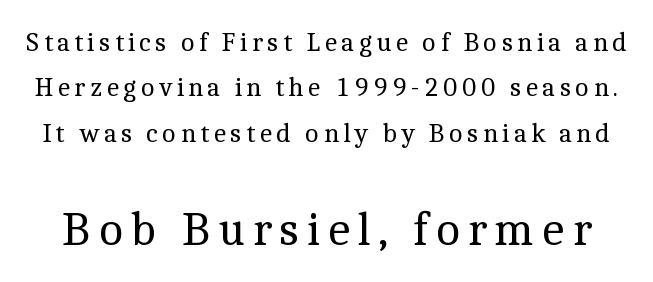
The passage shown begins with its smaller block and ends with its larger one. The vertical gap from one line to the next is medium. No word sits above an underline. The rendering shows small feet on the letterforms — a serif design. Proportional: the letters do not fall into vertical columns. The cut favours lightness, reaching ordinary text weight at its darkest.
